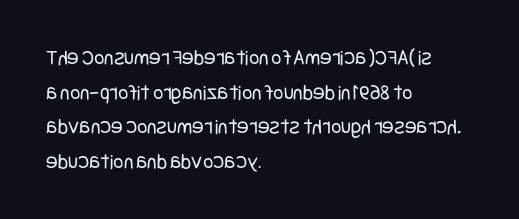
Which margin do the lines hug? The left one — the right edge is uneven. This is roman type, the default non-slanted kind. Summary of vertical rhythm: regular, with standard interline spacing. These glyphs show unthickened strokes, regular width or finer. The rendering keeps characters at their native spacing. The gap between lines stays unmarked.
